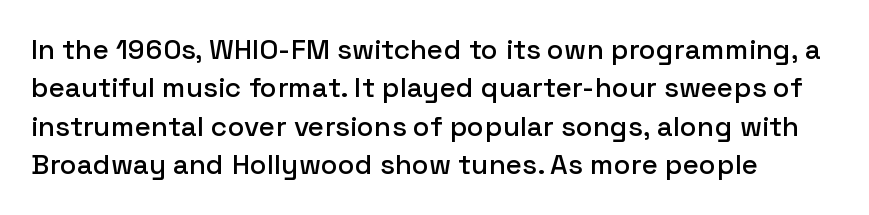
Q: Is the text italic (slanted)? A: No, it is upright.
Q: Is the typeface a serif or a sans-serif typeface? A: Sans-serif.
Q: Is the text underlined? A: No.
Q: Is the spacing between letters normal or unusually wide? A: Normal.
Q: Is the spacing between lines tight, normal or loose? A: Normal.
Q: Width (condensed, normal, or wide)? A: Normal.
Q: Stroke contrast? A: Low.
Q: x-height? A: Medium.
Q: Monospaced? A: No.
